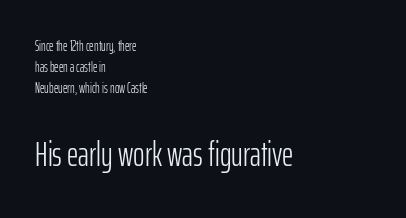
You can tell it's not italic because the verticals are truly vertical. If you squint, the bottom block still reads clearly — it's the larger of the two. Honestly, the row spacing looks completely unremarkable. The letters carry no serifs — their stems end cleanly without finishing strokes. The weight would be labelled regular, book, light, or lighter still.
